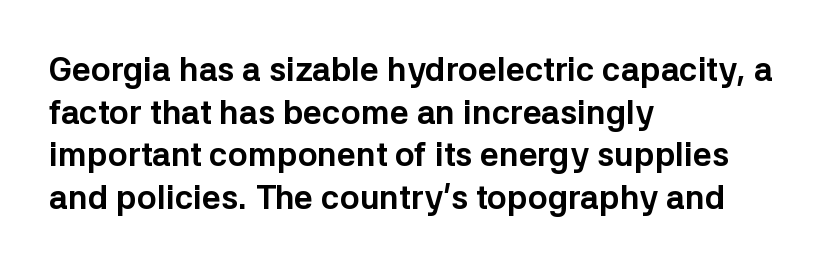
The image shows 33 px bold sans-serif type, upright; set left-aligned, normal line spacing (1.29x), normal letter spacing, not underlined; low stroke contrast and a medium x-height.
